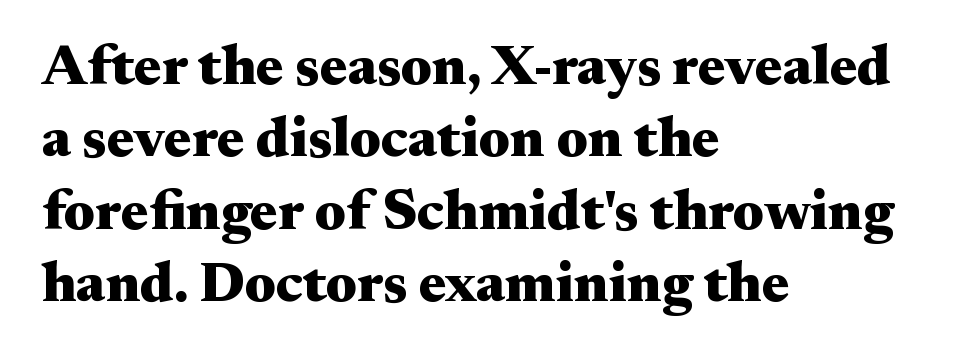
The image shows 57 px heavy, wide serif type, upright; set left-aligned, normal line spacing (1.27x), normal letter spacing, not underlined; medium stroke contrast and a small x-height.
